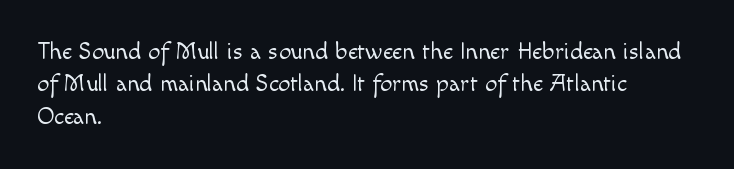
The typesetter chose a ragged-right arrangement here. In terms of letterspacing, this is plain default setting. Descenders hang freely into open space. A typesetter would call this leading conventional body-copy spacing. Stems and bowls with no extra thickness — not bold.
